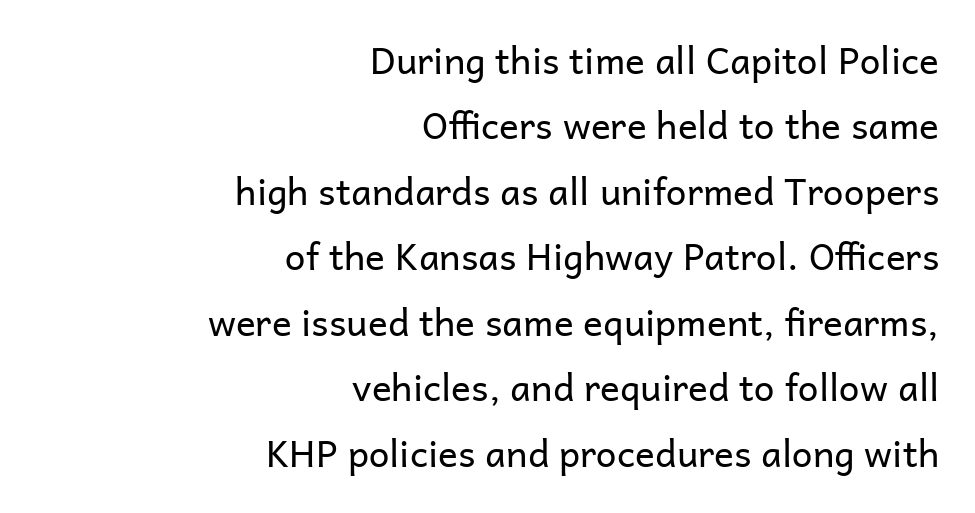
{"serif": "no", "italic": "no", "bold": "no", "weight": "regular", "width": "normal", "stroke_contrast": "low", "x_height": "medium", "monospaced": "no", "underline": "no", "align": "right", "line_spacing_ratio": 1.77, "letter_spacing": "normal", "letter_spacing_em": 0.0, "glyph_px": 37}
